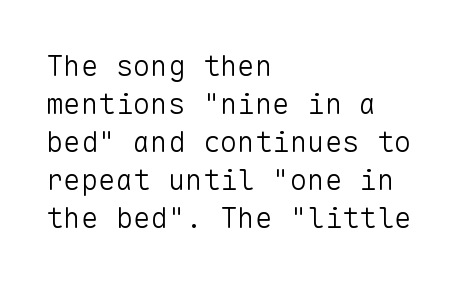
{"serif": "no", "italic": "no", "bold": "no", "weight": "light", "width": "normal", "stroke_contrast": "low", "x_height": "medium", "monospaced": "yes", "underline": "no", "align": "left", "line_spacing": "normal", "line_spacing_ratio": 1.31, "letter_spacing": "normal", "letter_spacing_em": 0.0, "glyph_px": 29}
